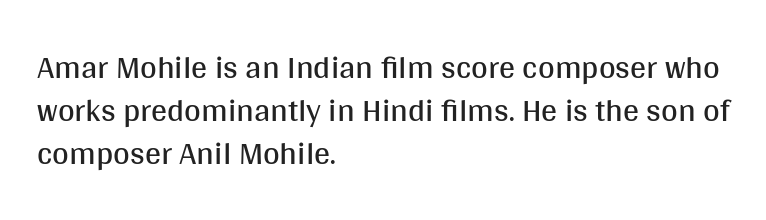
The image shows 32 px regular-weight sans-serif type, upright; set left-aligned, normal line spacing (1.35x), normal letter spacing, not underlined; medium stroke contrast and a large x-height.
